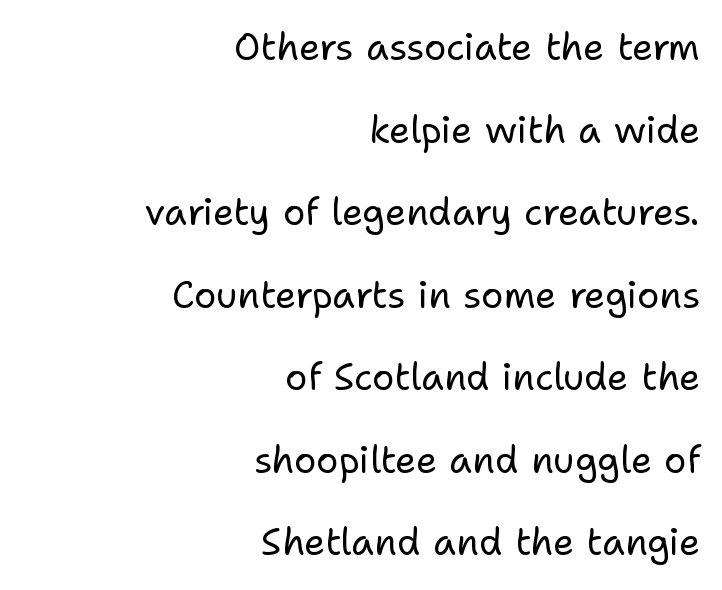
The image shows 37 px regular-weight sans-serif type, upright; set right-aligned, loose line spacing (2.23x), normal letter spacing, not underlined; low stroke contrast and a medium x-height.
